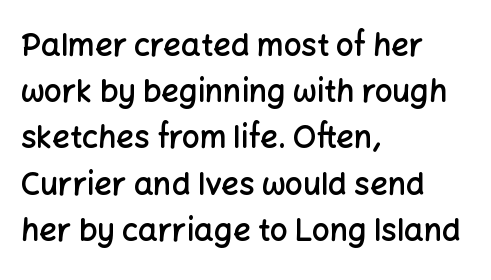
Q: Is the text bold? A: Semi-bold.
Q: Is the text italic (slanted)? A: No, it is upright.
Q: Is the typeface a serif or a sans-serif typeface? A: Sans-serif.
Q: Is the text underlined? A: No.
Q: How is the paragraph aligned? A: Left-aligned.
Q: Is the spacing between letters normal or unusually wide? A: Normal.
Q: Is the spacing between lines tight, normal or loose? A: Normal.
Q: Width (condensed, normal, or wide)? A: Normal.
Q: Stroke contrast? A: Low.
Q: x-height? A: Medium.
Q: Monospaced? A: No.
